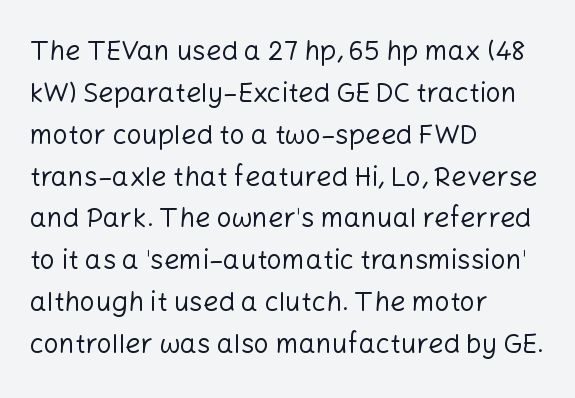
Anything drawn beneath the words? Only blank space. Each word holds together tightly as a unit, with standard inter-letter gaps. Each stroke keeps to a modest, everyday thickness or less. Normally led — the rows are evenly, conventionally spaced. In CSS terms this would be text-align: left. Does the lettering tilt? It doesn't — this is upright.
